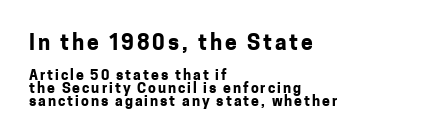
Q: Is the text bold? A: Yes.
Q: Is the text italic (slanted)? A: No, it is upright.
Q: Is the text underlined? A: No.
Q: How is the paragraph aligned? A: Left-aligned.
Q: Is the spacing between lines tight, normal or loose? A: Tight.
Q: Which block of text is set in a larger size, the first (top) or the second (bottom)? A: The first (top) one.
